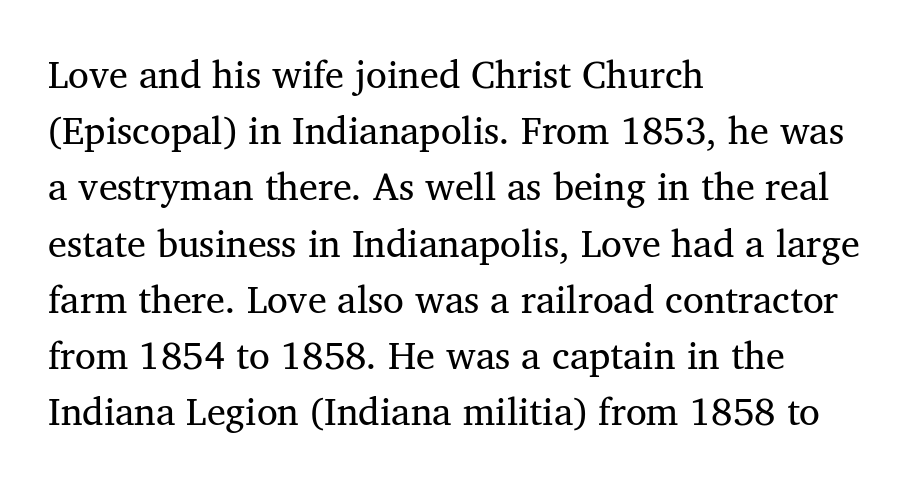
The image shows 38 px regular-weight serif type; set left-aligned, normal line spacing (1.48x), normal letter spacing, not underlined; medium stroke contrast and a medium x-height.
